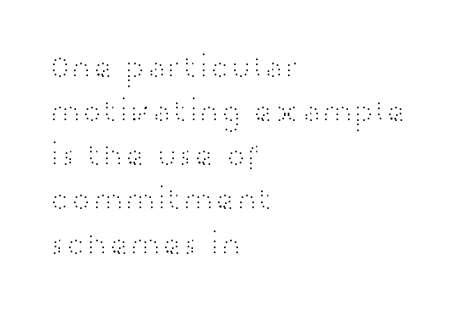
Observe the ordinary spacing: letters are neighbours, not strangers. Italic? Not at all — the glyphs are vertical. Whoever set this chose a conventional vertical rhythm. These lines are rendered in a variable-pitch font. The text was rendered using a sans face with plain stroke endings. Only glyphs here, with clear space below each row.
